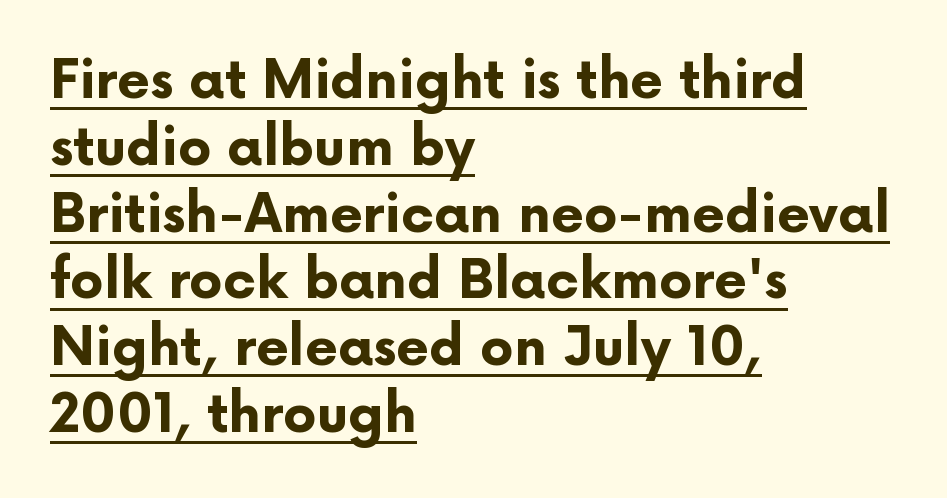
Horizontally, the lines are justified to the leading edge only. Proportional: the letters do not fall into vertical columns. Quick note: underline on. In terms of posture, this sample is upright.
